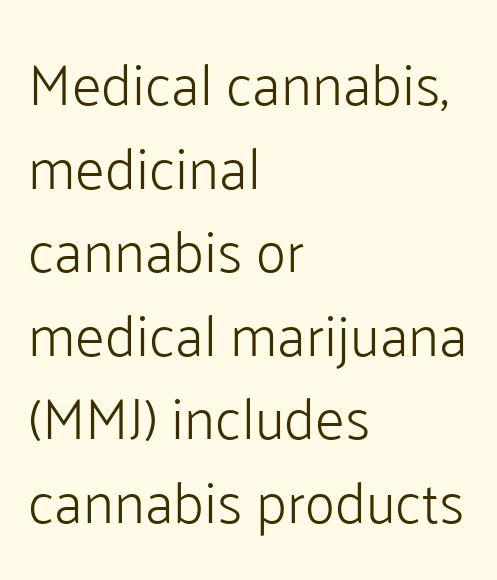
{"serif": "no", "italic": "no", "bold": "no", "weight": "light", "width": "normal", "stroke_contrast": "low", "x_height": "medium", "monospaced": "no", "underline": "no", "align": "left", "line_spacing": "normal", "line_spacing_ratio": 1.44, "letter_spacing": "normal", "letter_spacing_em": 0.0, "glyph_px": 58}
